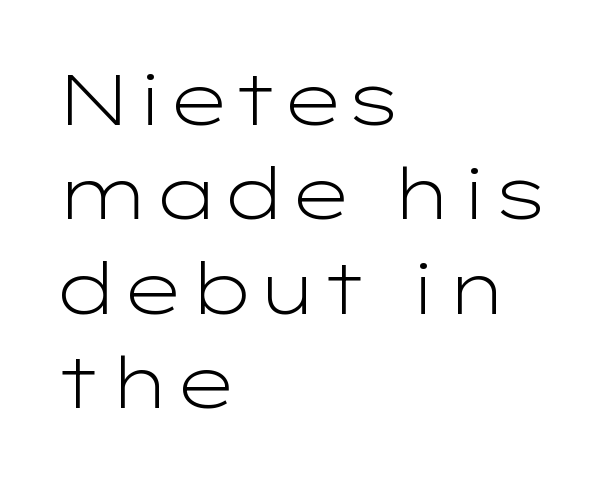
Q: Is the text bold? A: No.
Q: Is the text italic (slanted)? A: No, it is upright.
Q: Is the typeface a serif or a sans-serif typeface? A: Sans-serif.
Q: Is the text underlined? A: No.
Q: How is the paragraph aligned? A: Left-aligned.
Q: Is the spacing between letters normal or unusually wide? A: Normal.
Q: Is the spacing between lines tight, normal or loose? A: Normal.
Q: Width (condensed, normal, or wide)? A: Wide.
Q: Stroke contrast? A: Low.
Q: x-height? A: Medium.
Q: Monospaced? A: No.
